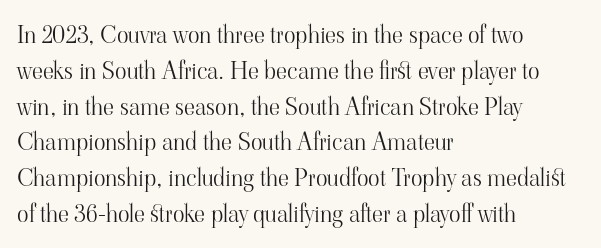
Q: Is the text bold? A: No.
Q: Is the text italic (slanted)? A: No, it is upright.
Q: Is the text underlined? A: No.
Q: How is the paragraph aligned? A: Left-aligned.
Q: Is the spacing between letters normal or unusually wide? A: Normal.
Q: Is the spacing between lines tight, normal or loose? A: Normal.
